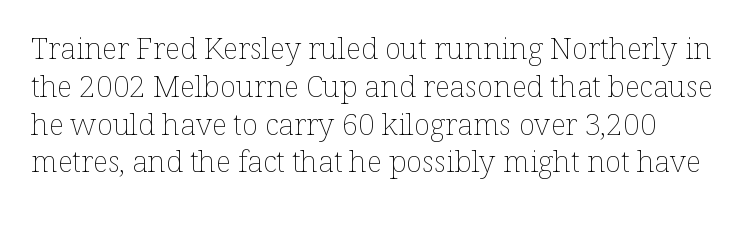
Type without underlining. This is not heavy type; no bold has been used. No extra tracking has been applied to these lines. Designer's note — italics off, roman on. Does the leading feel generous? No, just average.
